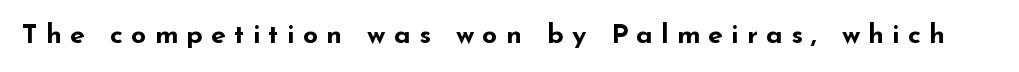
The image shows 27 px bold type, upright; set unusually wide letter spacing (+0.3 em), not underlined.
